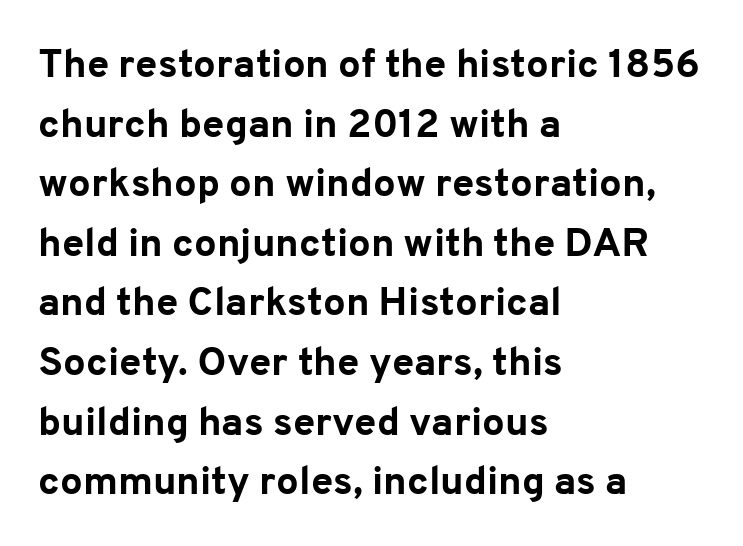
{"serif": "no", "italic": "no", "bold": "yes", "weight": "bold", "width": "normal", "stroke_contrast": "low", "x_height": "medium", "monospaced": "no", "underline": "no", "align": "left", "line_spacing": "normal", "line_spacing_ratio": 1.49, "letter_spacing": "normal", "letter_spacing_em": 0.0, "glyph_px": 40}
